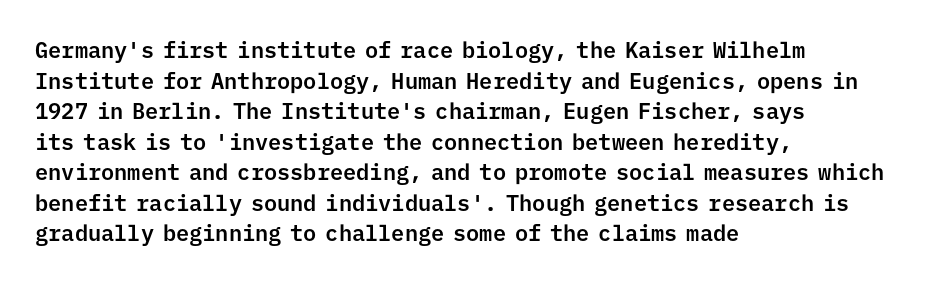
If you drew a line through each stem, it would be perfectly vertical. Honestly, the letter spacing is just normal — you wouldn't notice it. The words here are not underlined. Notice how the passage keeps a crisp vertical edge on the left only. Interline gaps are of average width in this sample.
